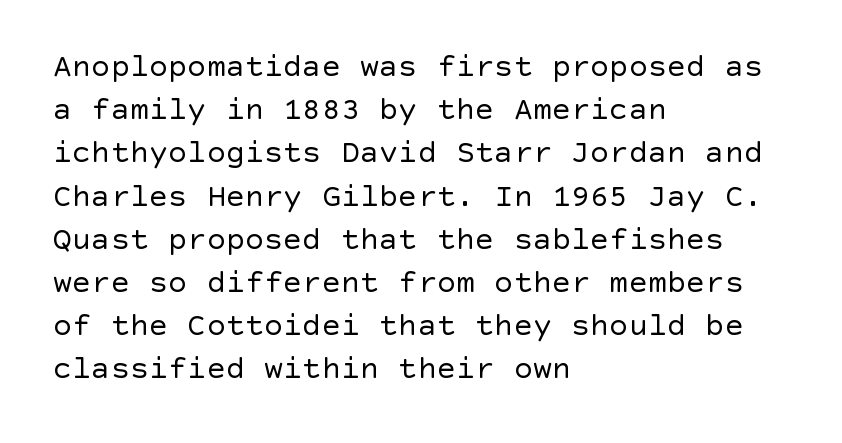
Q: Is the text bold? A: No.
Q: Is the text italic (slanted)? A: No, it is upright.
Q: Is the typeface a serif or a sans-serif typeface? A: Sans-serif.
Q: Is the text underlined? A: No.
Q: How is the paragraph aligned? A: Left-aligned.
Q: Is the spacing between letters normal or unusually wide? A: Normal.
Q: Is the spacing between lines tight, normal or loose? A: Normal.
Q: Width (condensed, normal, or wide)? A: Normal.
Q: x-height? A: Large.
